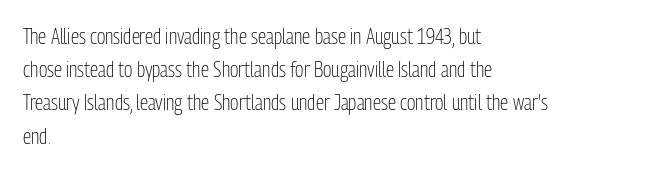
The image shows 21 px text type, upright; set left-aligned, normal line spacing (1.58x), normal letter spacing, not underlined.
